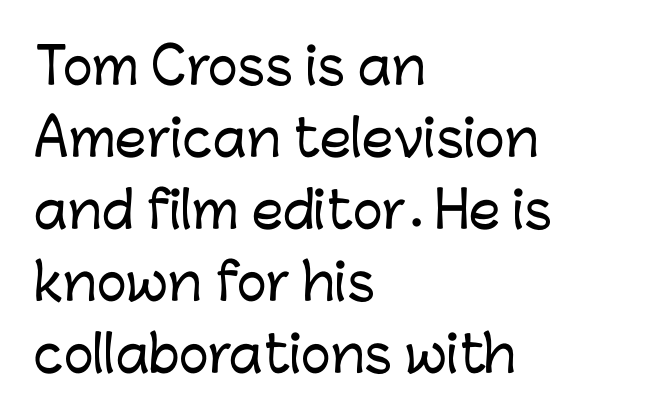
Grotesque or geometric, the face here clearly has no serifs. The zone under the glyphs is completely vacant. What's the leading like? Ordinary, nothing unusual. Each line starts at the same left margin while the right side varies. If you drew a line through each stem, it would be perfectly vertical. Think of a printed novel: that variable character pitch is what you see here.
